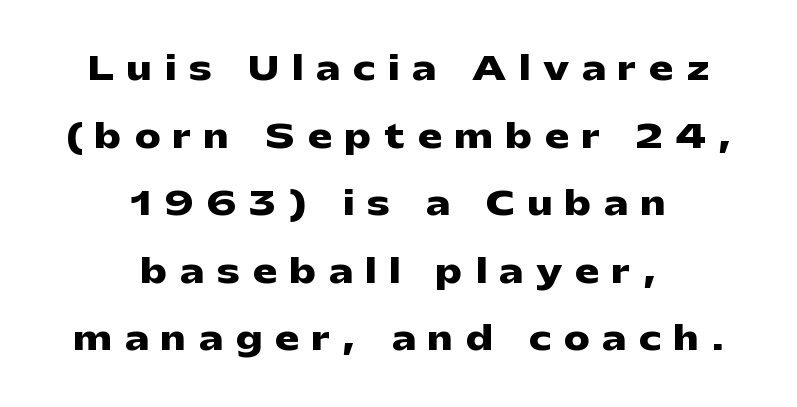
{"serif": "no", "italic": "no", "bold": "yes", "weight": "heavy", "width": "wide", "stroke_contrast": "low", "x_height": "medium", "monospaced": "no", "underline": "no", "align": "center", "line_spacing": "loose", "line_spacing_ratio": 2.11, "letter_spacing": "wide", "letter_spacing_em": 0.41, "glyph_px": 32}
